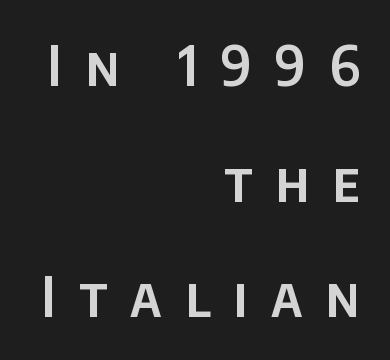
{"serif": "no", "italic": "no", "width": "normal", "stroke_contrast": "low", "x_height": "large", "monospaced": "no", "underline": "no", "align": "right", "line_spacing": "loose", "line_spacing_ratio": 2.14, "letter_spacing": "wide", "letter_spacing_em": 0.43, "glyph_px": 54}
